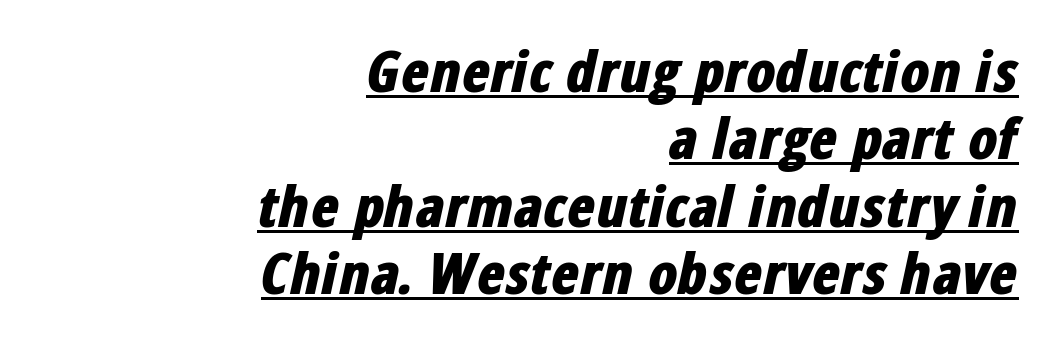
Q: Is the text bold? A: Yes.
Q: Is the text italic (slanted)? A: Yes, it leans right by about 12 degrees.
Q: Is the text underlined? A: Yes.
Q: How is the paragraph aligned? A: Right-aligned.
Q: Is the spacing between letters normal or unusually wide? A: Normal.
Q: Width (condensed, normal, or wide)? A: Condensed.
Q: Stroke contrast? A: Low.
Q: x-height? A: Medium.
Q: Monospaced? A: No.
